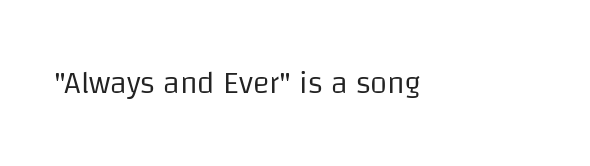
I'd call this a sans setting — the letters go barefoot. How are the letters spaced? Ordinarily, with no added tracking. The typography opts for an upright posture over an oblique one. Any mark beneath the type? The region is blank. The rendering uses natural spacing where letterforms have individual widths. Heaviness? Minimal to ordinary, like unemphasized prose.
